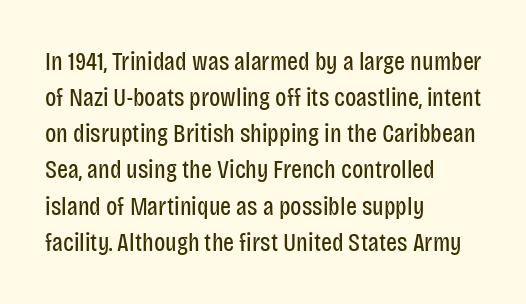
Teacher's note: observe the even left margin — that is flush-left alignment. Students, note that the glyphs here touch the page at normal intervals. Do the letters lean? They stand straight. Descenders hang freely into open space. Stem width sits at or under what a default text font uses.
